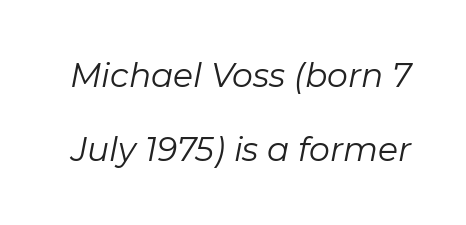
The image shows 33 px regular-weight type, italic (leaning right); set loose line spacing (2.23x), normal letter spacing, not underlined; low stroke contrast and a medium x-height.
